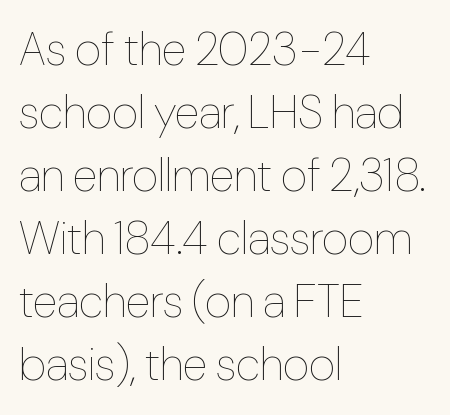
The image shows 46 px thin, condensed type, upright; set left-aligned, normal line spacing (1.37x), normal letter spacing, not underlined; low stroke contrast and a medium x-height.
